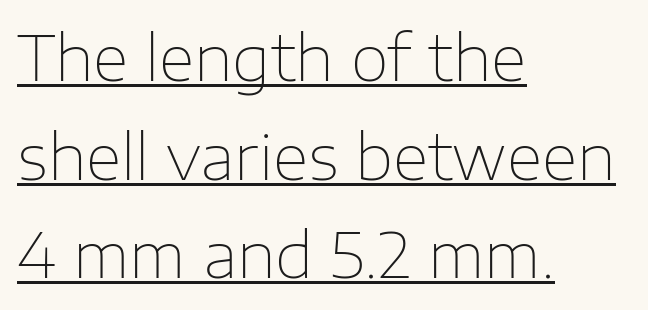
The image shows 62 px thin sans-serif type, upright; set left-aligned, normal line spacing (1.59x), normal letter spacing, underlined; low stroke contrast and a medium x-height.
